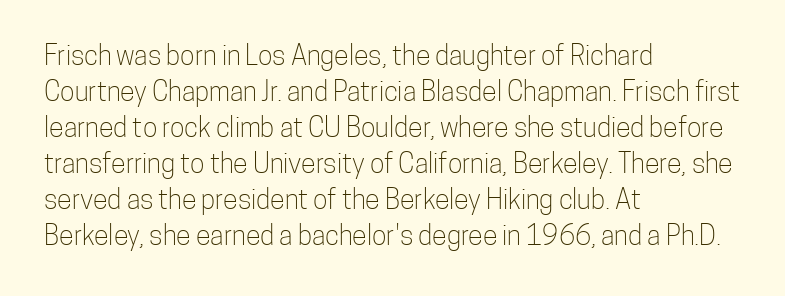
A clean baseline with only descenders dipping below it. The letters stand upright; this is a roman face. The letterforms sit shoulder to shoulder at normal distance. The compositor pushed each line to the left boundary.
